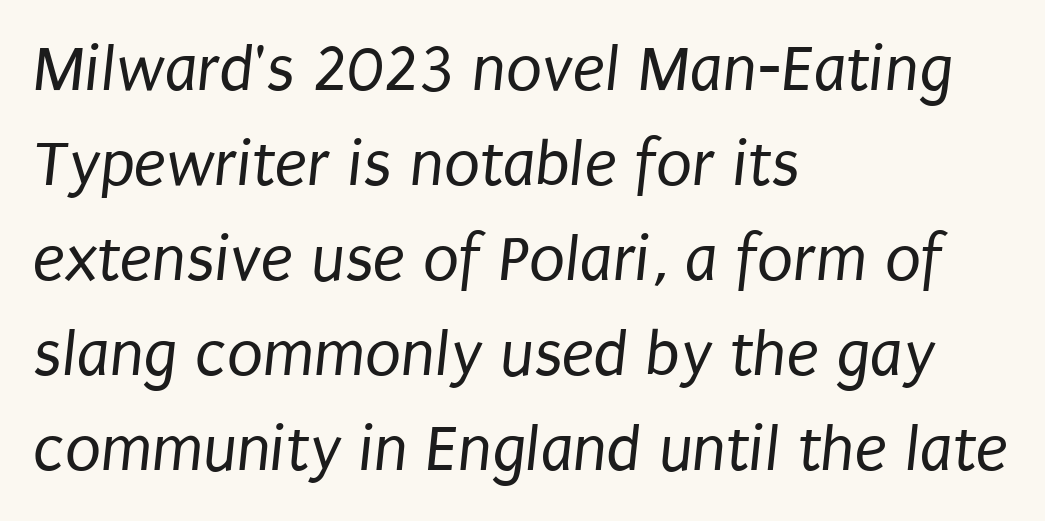
The image shows 66 px regular-weight, condensed sans-serif type; set left-aligned, normal line spacing (1.44x), normal letter spacing, not underlined; low stroke contrast and a large x-height.
